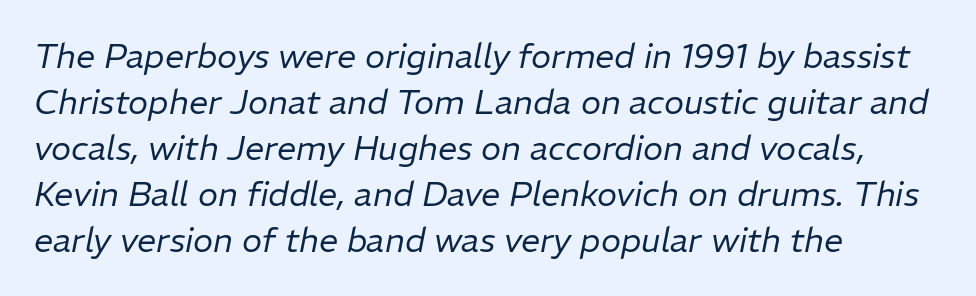
Q: Is the text bold? A: No.
Q: Is the text italic (slanted)? A: Yes, it leans right by about 11 degrees.
Q: Is the text underlined? A: No.
Q: How is the paragraph aligned? A: Left-aligned.
Q: Is the spacing between letters normal or unusually wide? A: Normal.
Q: Is the spacing between lines tight, normal or loose? A: Normal.
Q: Width (condensed, normal, or wide)? A: Normal.
Q: Stroke contrast? A: Low.
Q: x-height? A: Medium.
Q: Monospaced? A: No.
